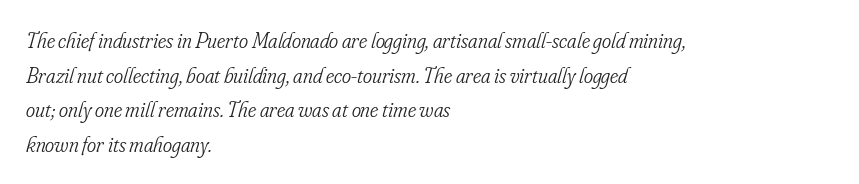
Line beginnings align vertically; line endings do not. The rows are spaced the way most documents space them. Italic: yes, the glyphs are oblique. Underlining? Definitely not there.
